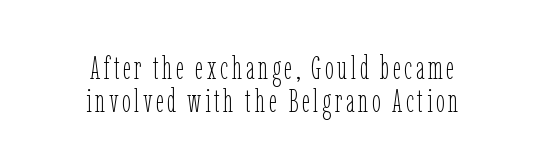
{"italic": "no", "bold": "no", "weight": "thin", "width": "condensed", "stroke_contrast": "low", "x_height": "medium", "monospaced": "no", "underline": "no", "align": "center", "line_spacing": "tight", "line_spacing_ratio": 1.02, "glyph_px": 32}
